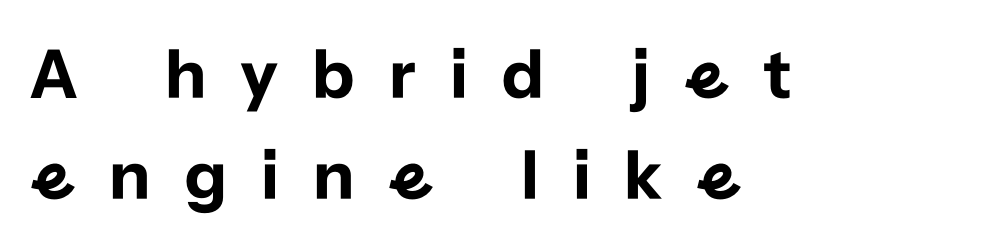
These lines have a slow, spaced-out rhythm from letter to letter. Italic: no, the glyphs are upright roman. Leading: standard. This sample uses a sans-serif face.
